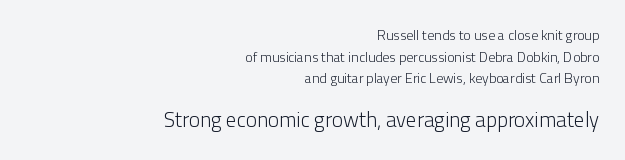
The image shows 21 px text type, upright; set right-aligned, normal line spacing (1.54x), normal letter spacing, not underlined; the second (bottom) block is 1.5x larger.
